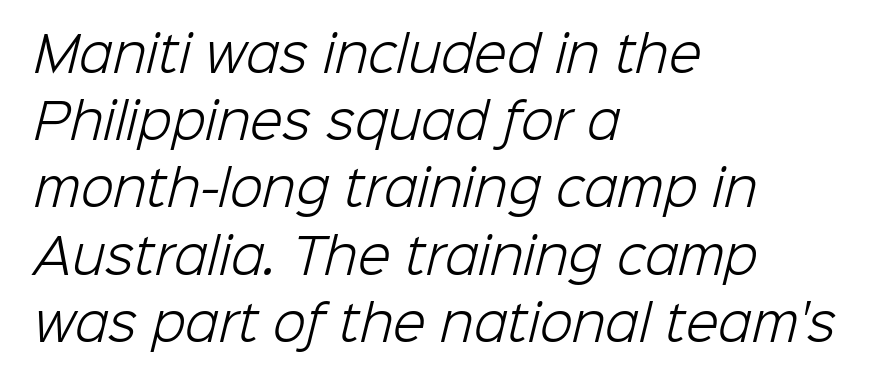
The image shows 48 px light sans-serif type; set left-aligned, normal line spacing (1.4x), normal letter spacing, not underlined; low stroke contrast and a medium x-height.
